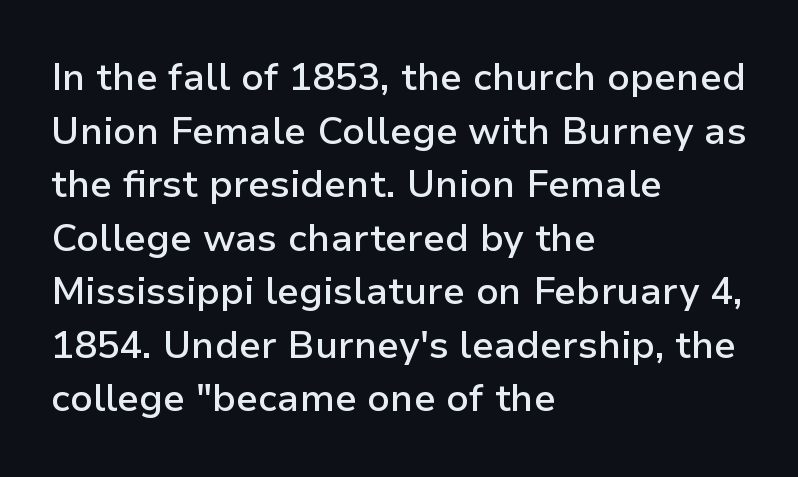
{"serif": "no", "italic": "no", "bold": "semi", "weight": "semibold", "width": "normal", "stroke_contrast": "low", "x_height": "medium", "monospaced": "no", "underline": "no", "align": "left", "line_spacing": "normal", "line_spacing_ratio": 1.41, "letter_spacing": "normal", "letter_spacing_em": 0.0, "glyph_px": 38}
